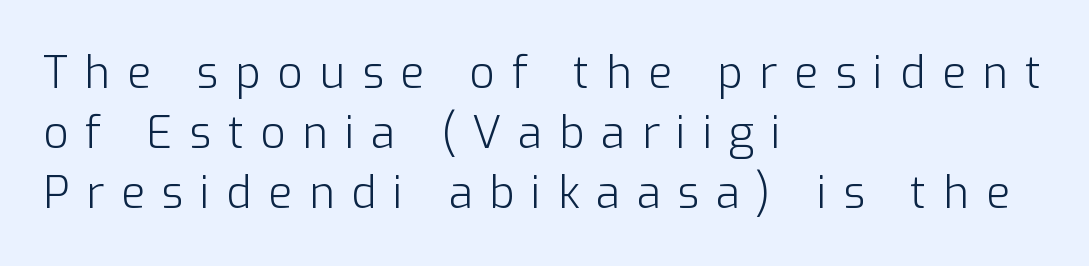
Q: Is the text bold? A: No.
Q: Is the text italic (slanted)? A: No, it is upright.
Q: Is the typeface a serif or a sans-serif typeface? A: Sans-serif.
Q: Is the text underlined? A: No.
Q: How is the paragraph aligned? A: Left-aligned.
Q: Is the spacing between letters normal or unusually wide? A: Unusually wide.
Q: Is the spacing between lines tight, normal or loose? A: Normal.
Q: Width (condensed, normal, or wide)? A: Normal.
Q: Stroke contrast? A: Low.
Q: x-height? A: Medium.
Q: Monospaced? A: No.
